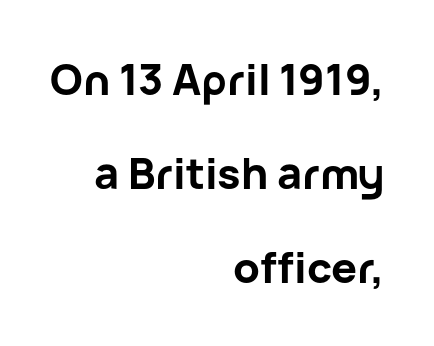
The image shows 43 px bold sans-serif type, upright; set right-aligned, loose line spacing (2.19x), normal letter spacing, not underlined; low stroke contrast and a medium x-height.
